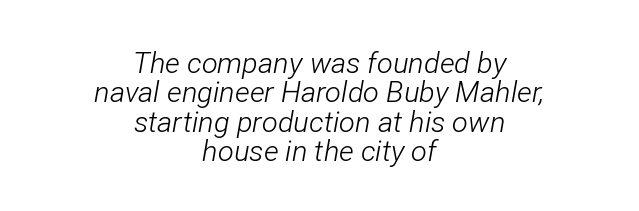
The image shows 29 px light, condensed type, italic (leaning right); set centered, tight line spacing (1.01x), normal letter spacing, not underlined; low stroke contrast and a medium x-height.
